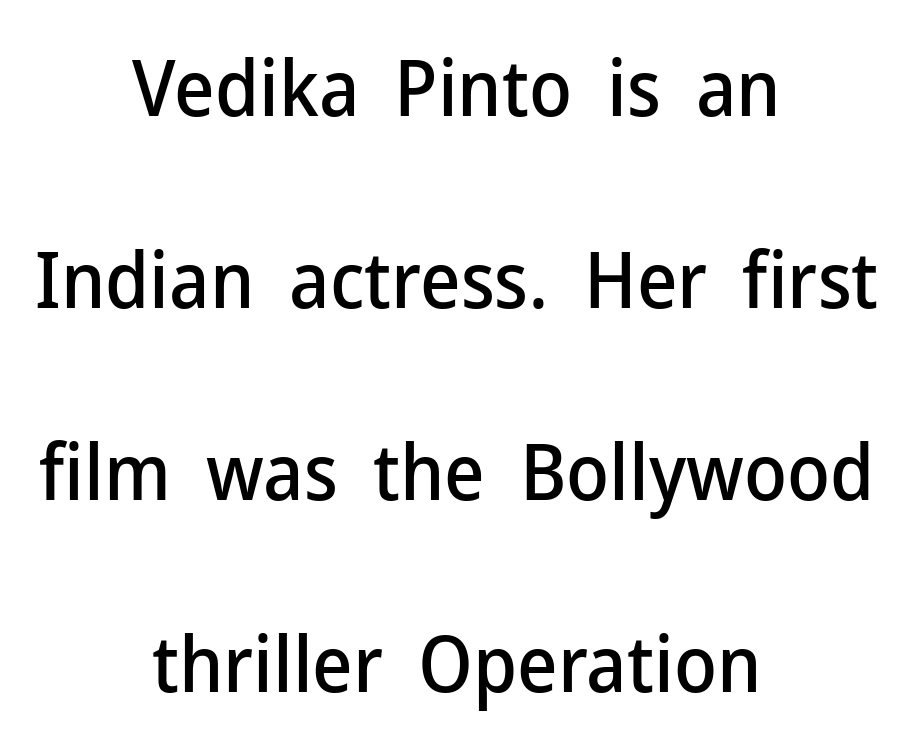
Q: Is the text italic (slanted)? A: No, it is upright.
Q: Is the typeface a serif or a sans-serif typeface? A: Sans-serif.
Q: Is the text underlined? A: No.
Q: How is the paragraph aligned? A: Centered.
Q: Is the spacing between letters normal or unusually wide? A: Normal.
Q: Is the spacing between lines tight, normal or loose? A: Loose.
Q: Width (condensed, normal, or wide)? A: Normal.
Q: Stroke contrast? A: Low.
Q: x-height? A: Medium.
Q: Monospaced? A: No.
